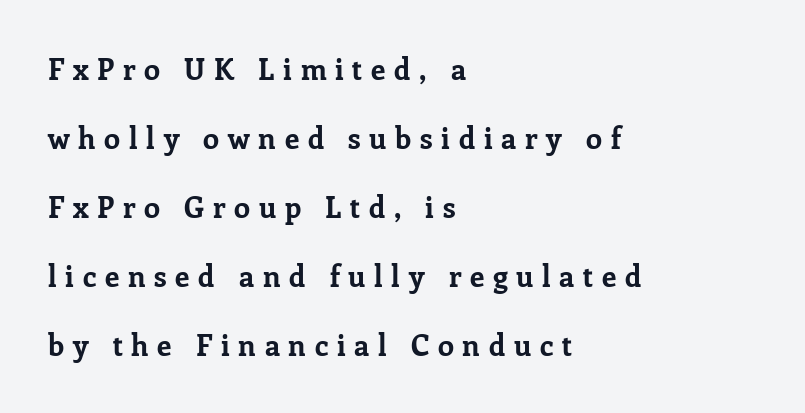
{"serif": "yes", "italic": "no", "bold": "yes", "weight": "bold", "width": "normal", "stroke_contrast": "low", "x_height": "medium", "monospaced": "no", "underline": "no", "align": "left", "line_spacing": "loose", "line_spacing_ratio": 2.38, "letter_spacing": "wide", "letter_spacing_em": 0.3, "glyph_px": 29}
